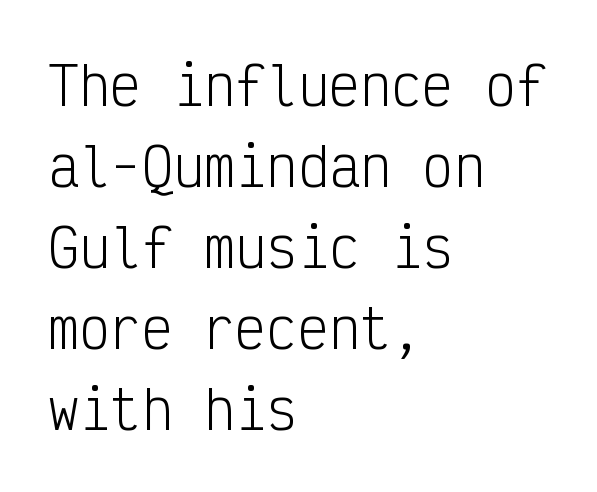
{"serif": "no", "italic": "no", "bold": "no", "weight": "light", "width": "condensed", "stroke_contrast": "low", "x_height": "medium", "monospaced": "yes", "underline": "no", "align": "left", "line_spacing": "normal", "line_spacing_ratio": 1.56, "letter_spacing": "normal", "letter_spacing_em": 0.0, "glyph_px": 52}
